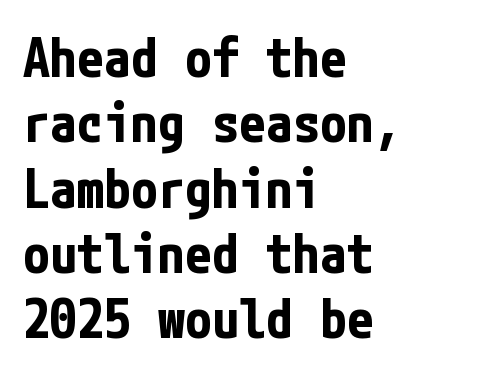
Q: Is the text bold? A: Yes.
Q: Is the text italic (slanted)? A: No, it is upright.
Q: Is the typeface a serif or a sans-serif typeface? A: Sans-serif.
Q: Is the text underlined? A: No.
Q: How is the paragraph aligned? A: Left-aligned.
Q: Is the spacing between letters normal or unusually wide? A: Normal.
Q: Width (condensed, normal, or wide)? A: Condensed.
Q: Stroke contrast? A: Low.
Q: x-height? A: Medium.
